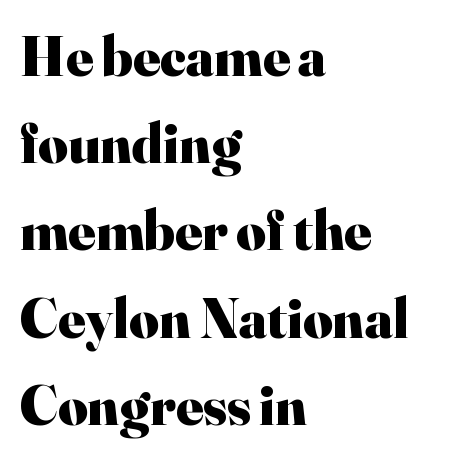
These lines were composed using upright roman letters. Serifs: yes, visible at the terminals of the letterforms. Is there much room between lines? A standard amount, neither cramped nor airy. In CSS terms this would be text-align: left.
